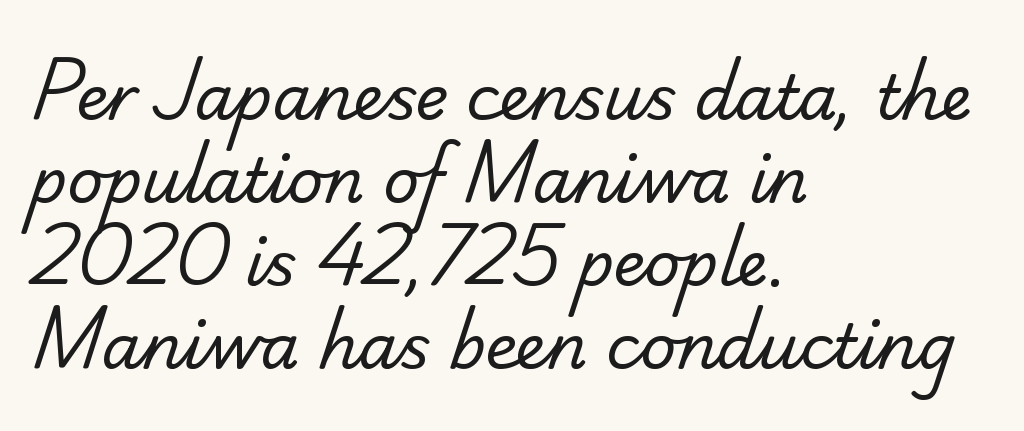
The image shows 62 px regular-weight sans-serif type; set left-aligned, normal line spacing (1.34x), normal letter spacing, not underlined; low stroke contrast and a small x-height.
